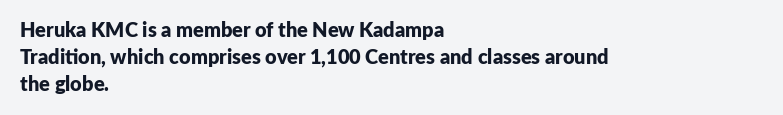
It's the straight-up-and-down kind of type. The letters sit at their default tracking, neither squeezed nor spread. Line starts are locked; line ends wander. This is heavy type, rendered in bold. Baseline-to-baseline distance is the conventional proportion of letter height.
